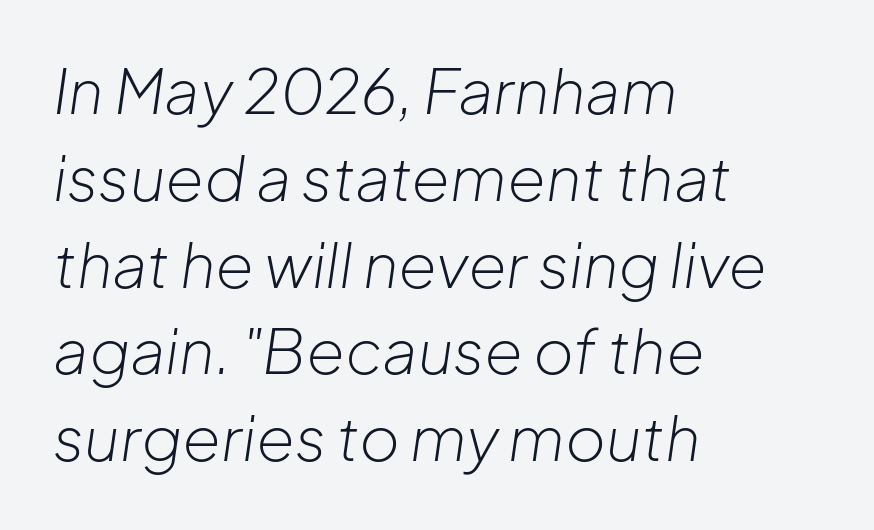
{"italic": "yes", "lean": "right", "slant_degrees": 8, "bold": "no", "weight": "light", "width": "normal", "stroke_contrast": "low", "x_height": "medium", "monospaced": "no", "underline": "no", "align": "left", "line_spacing": "normal", "line_spacing_ratio": 1.4, "letter_spacing": "normal", "letter_spacing_em": 0.0, "glyph_px": 62}
